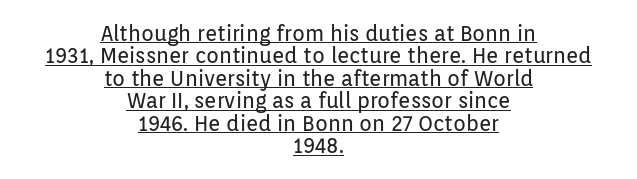
The image shows 21 px text type, upright; set centered, tight line spacing (1.07x), normal letter spacing, underlined.
